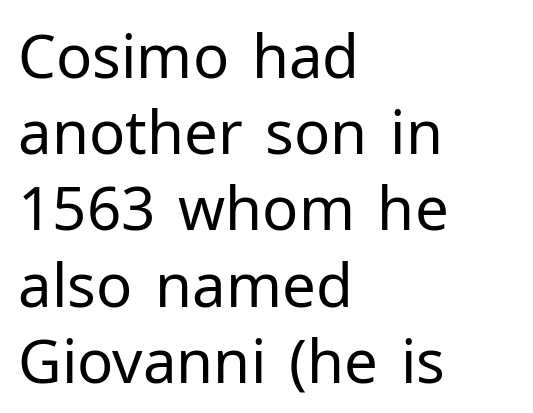
{"serif": "no", "italic": "no", "bold": "no", "weight": "regular", "width": "normal", "stroke_contrast": "low", "x_height": "medium", "monospaced": "no", "underline": "no", "align": "left", "line_spacing": "normal", "line_spacing_ratio": 1.27, "letter_spacing": "normal", "letter_spacing_em": 0.0, "glyph_px": 60}
